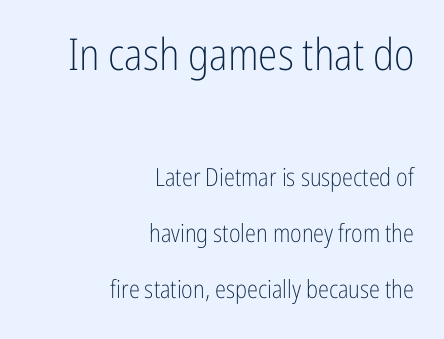
The image shows 44 px light, condensed sans-serif type, upright; set right-aligned, loose line spacing (2.23x), normal letter spacing, not underlined; the first (top) block is 1.76x larger; low stroke contrast and a medium x-height.
